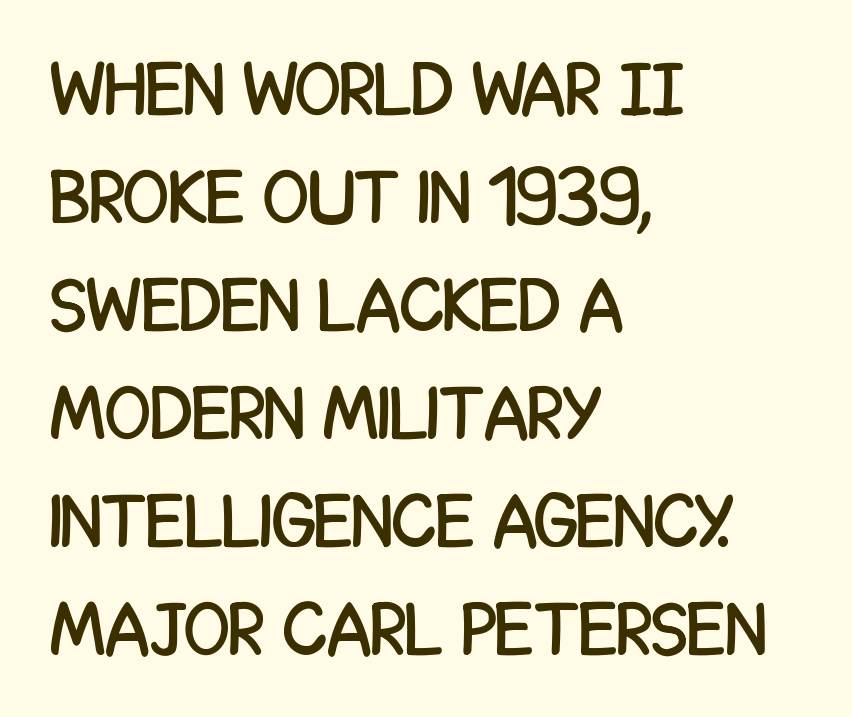
What stands out about the letter spacing? Nothing — it is the standard amount. Each letter keeps its own natural width here, so spacing adapts to shape. Baseline-to-baseline distance is the conventional proportion of letter height. Layout note: lines flush left.
